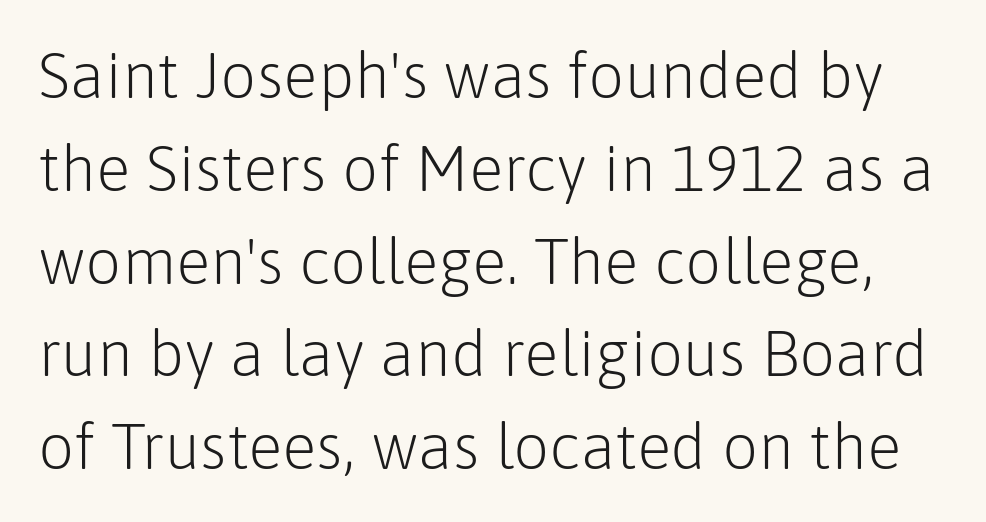
The gaps between neighbouring characters are ordinary and unremarkable. Nope, not italic — everything's standing straight. Any mark beneath the type? The region is blank. Does the type have serifs? No, each stem ends abruptly. Baseline-to-baseline distance is the conventional proportion of letter height. Heft: none added — not bold.
